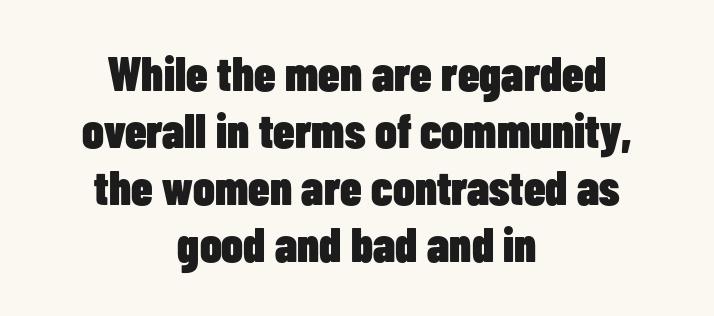
Q: Is the text bold? A: Yes.
Q: Is the text italic (slanted)? A: No, it is upright.
Q: Is the typeface a serif or a sans-serif typeface? A: Sans-serif.
Q: Is the text underlined? A: No.
Q: How is the paragraph aligned? A: Centered.
Q: Is the spacing between letters normal or unusually wide? A: Normal.
Q: Width (condensed, normal, or wide)? A: Condensed.
Q: Stroke contrast? A: Low.
Q: x-height? A: Medium.
Q: Monospaced? A: No.
